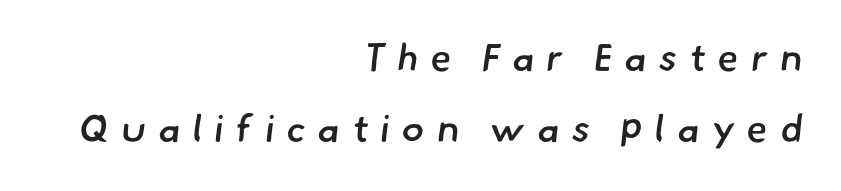
The image shows 38 px semibold sans-serif type; set right-aligned, line spacing 1.87x, unusually wide letter spacing (+0.32 em), not underlined; low stroke contrast and a small x-height.
